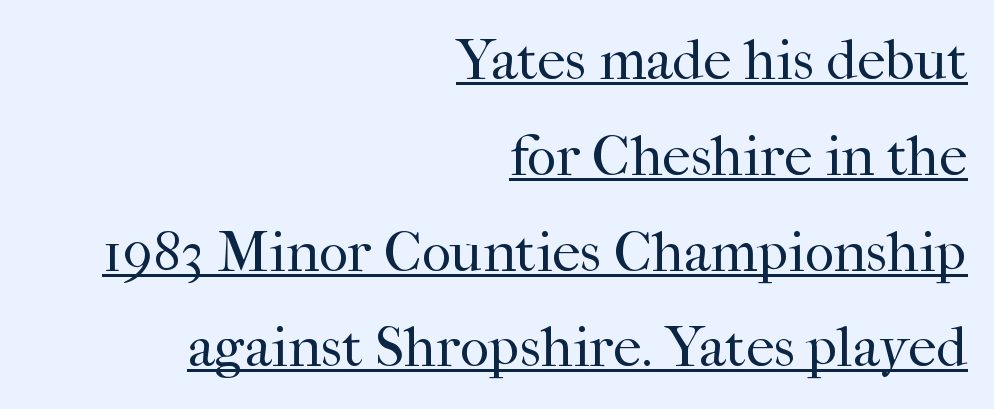
{"serif": "yes", "italic": "no", "bold": "no", "weight": "regular", "width": "normal", "stroke_contrast": "high", "x_height": "medium", "monospaced": "no", "underline": "yes", "align": "right", "line_spacing": "normal", "line_spacing_ratio": 1.68, "letter_spacing": "normal", "letter_spacing_em": 0.0, "glyph_px": 57}
